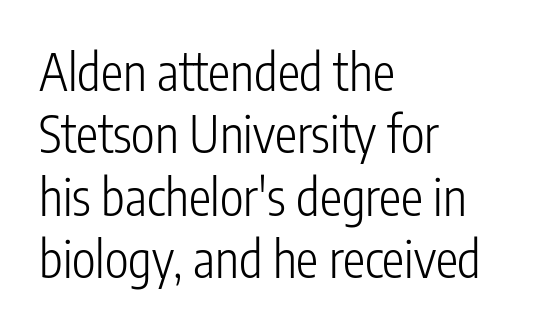
The image shows 50 px light, condensed sans-serif type, upright; set left-aligned, normal line spacing (1.25x), normal letter spacing, not underlined; low stroke contrast and a medium x-height.
